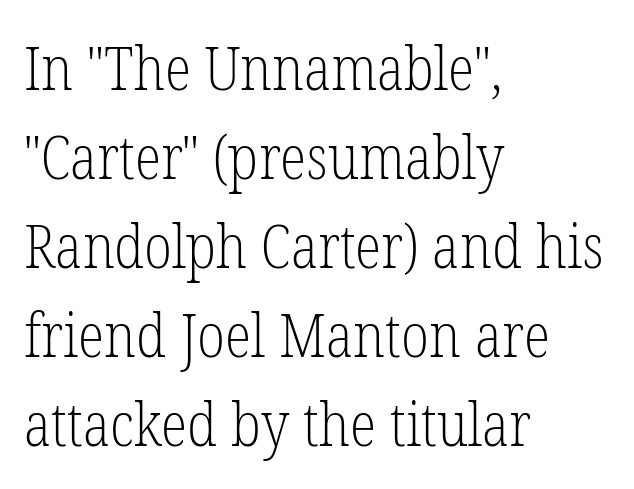
It's the straight-up-and-down kind of type. Horizontally, the lines are justified to the leading edge only. Stems here are at most as thick as an everyday book face. Notice how descenders clear the ascenders below comfortably — that's standard leading. Nobody touched the tracking dial on this one. Each letter's strokes conclude with small projecting serifs.
